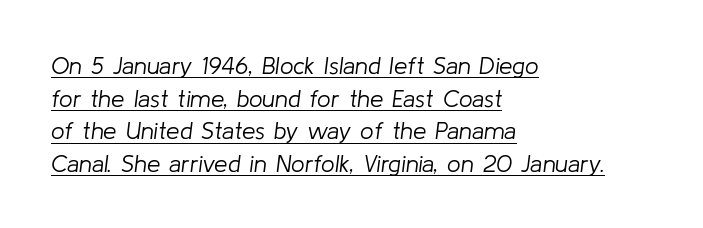
Regular leading. The glyphs are accompanied by a horizontal stroke just below them. The letters sit at their default tracking, neither squeezed nor spread. The whole block is typeset with a tilt.
